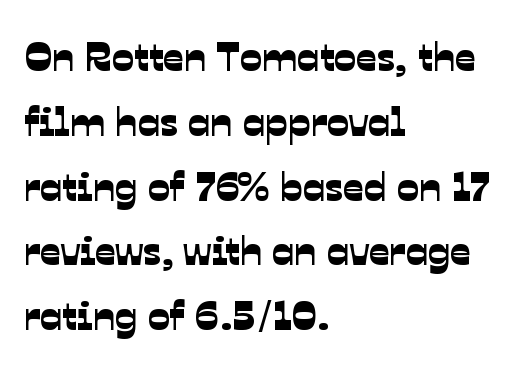
The image shows 41 px sans-serif type; set left-aligned, normal line spacing (1.58x), normal letter spacing, not underlined; low stroke contrast and a medium x-height.
